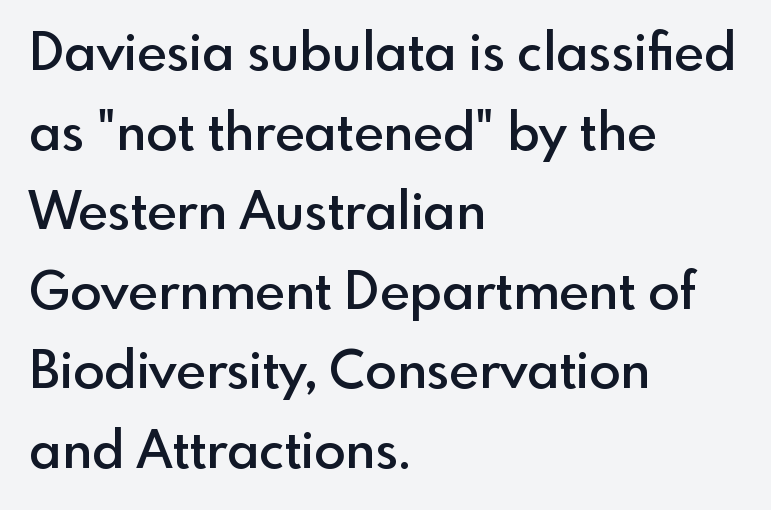
The image shows 52 px semibold sans-serif type, upright; set left-aligned, normal line spacing (1.53x), normal letter spacing, not underlined; a small x-height.
